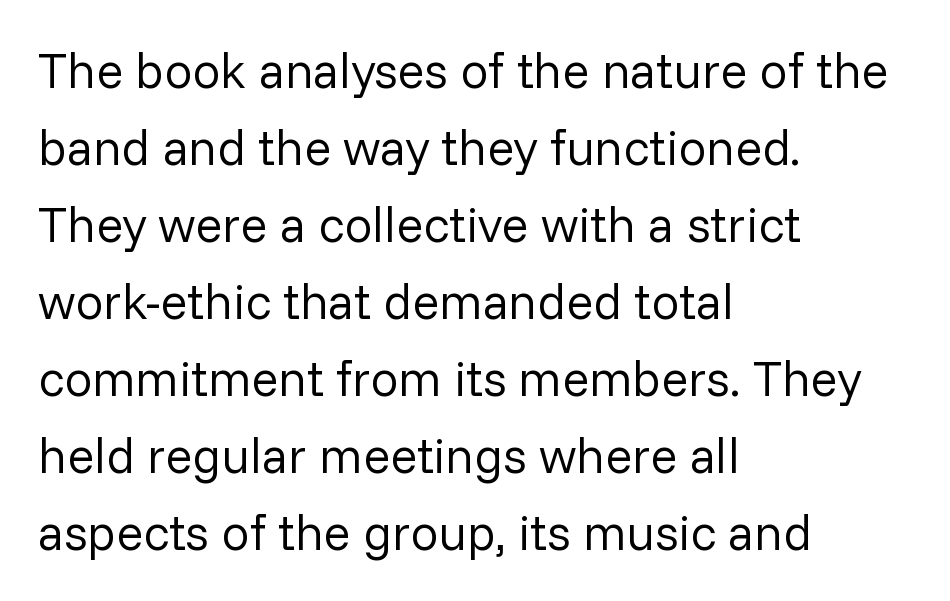
{"serif": "no", "italic": "no", "bold": "no", "weight": "regular", "width": "normal", "stroke_contrast": "low", "x_height": "medium", "monospaced": "no", "underline": "no", "align": "left", "line_spacing": "normal", "line_spacing_ratio": 1.54, "letter_spacing": "normal", "letter_spacing_em": 0.0, "glyph_px": 50}
